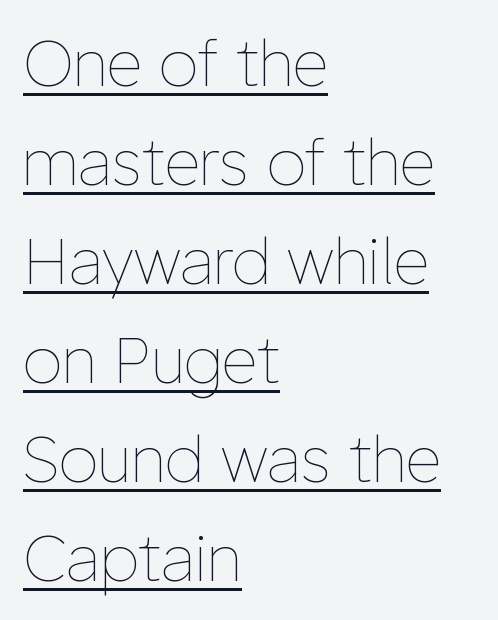
The lettering is marked with a stroke running underneath it. Summary of vertical rhythm: regular, with standard interline spacing. Designer's note — italics off, roman on. The letters look calm and open, with moderate or lighter stems. A typesetter would call this zero additional tracking. One-word summary of the alignment: left.
